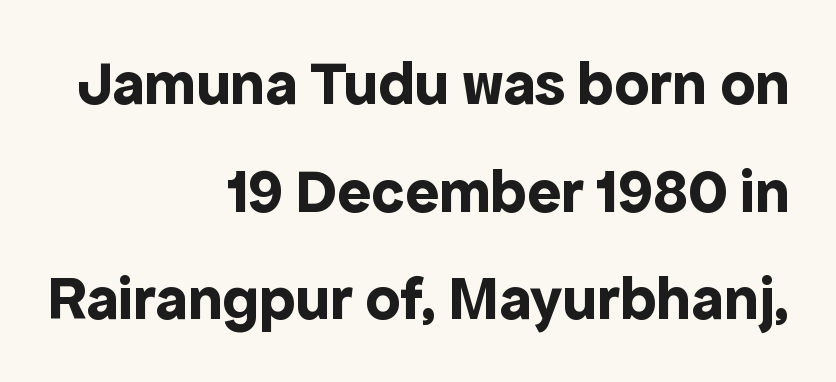
Q: Is the text bold? A: Yes.
Q: Is the text italic (slanted)? A: No, it is upright.
Q: Is the typeface a serif or a sans-serif typeface? A: Sans-serif.
Q: Is the text underlined? A: No.
Q: How is the paragraph aligned? A: Right-aligned.
Q: Is the spacing between letters normal or unusually wide? A: Normal.
Q: Width (condensed, normal, or wide)? A: Normal.
Q: x-height? A: Medium.
Q: Monospaced? A: No.
